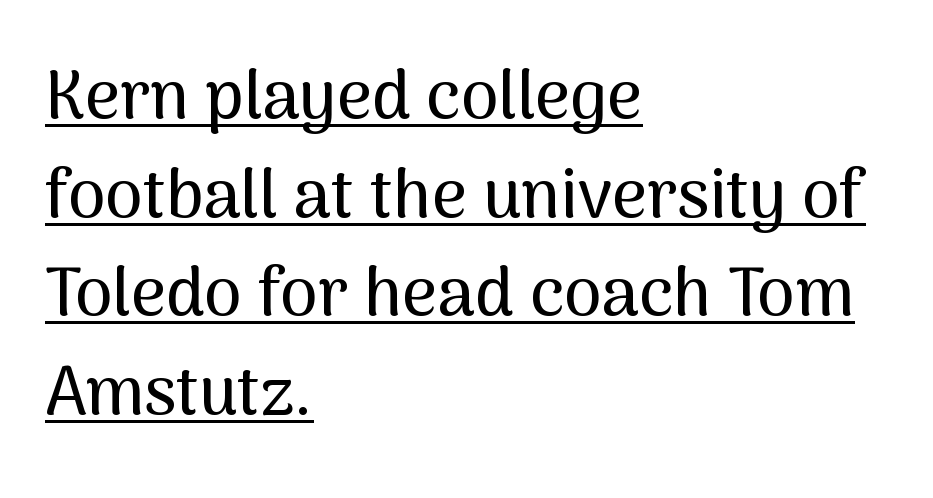
{"serif": "no", "italic": "no", "width": "normal", "stroke_contrast": "medium", "x_height": "medium", "monospaced": "no", "underline": "yes", "align": "left", "line_spacing": "normal", "line_spacing_ratio": 1.45, "letter_spacing": "normal", "letter_spacing_em": 0.0, "glyph_px": 68}
